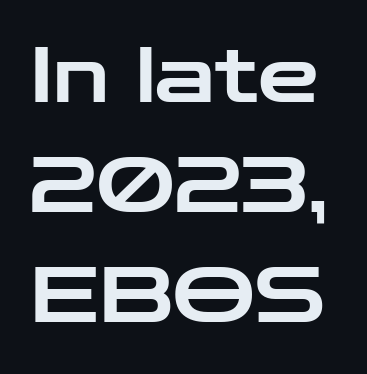
The image shows 77 px wide sans-serif type, upright; set normal line spacing (1.43x), normal letter spacing, not underlined; low stroke contrast and a medium x-height.
